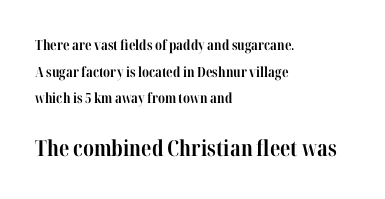
The designer gave the closing block more size than the opening block. Which margin do the lines hug? The left one — the right edge is uneven. The horizontal fit of the characters is conventional and even. The letters stand straight up with perfectly vertical stems. Thick stems and heavy bowls — unmistakably bold. The rendering uses a large line-height, opening up the rows.
